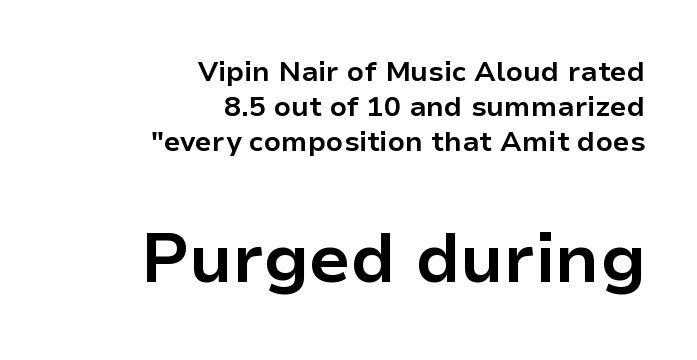
The image shows 69 px bold sans-serif type, upright; set right-aligned, normal line spacing (1.25x), normal letter spacing, not underlined; the second (bottom) block is 2.46x larger; low stroke contrast and a medium x-height.
